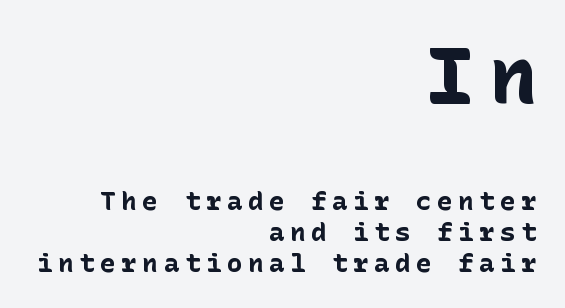
The image shows 79 px bold sans-serif type, upright; set right-aligned, line spacing 1.19x, unusually wide letter spacing (+0.21 em), not underlined; the first (top) block is 3.04x larger; low stroke contrast and a medium x-height.
